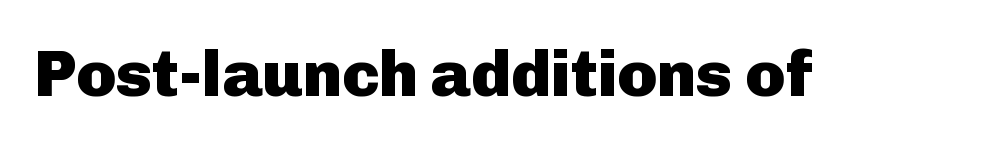
You could not count columns in this text — the font is proportionally spaced. The words here are not underlined. The face used here is a sans, in the tradition of grotesques and geometrics. A roman cut, with each character standing at attention. These words are printed bold, with thick strokes throughout. Each word holds together tightly as a unit, with standard inter-letter gaps.
